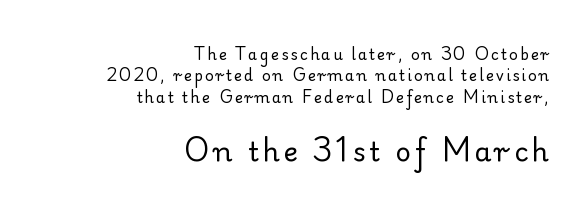
{"italic": "no", "bold": "no", "underline": "no", "align": "right", "line_spacing": "normal", "line_spacing_ratio": 1.42, "larger_block": "second", "size_ratio": 1.8, "glyph_px": 27}
